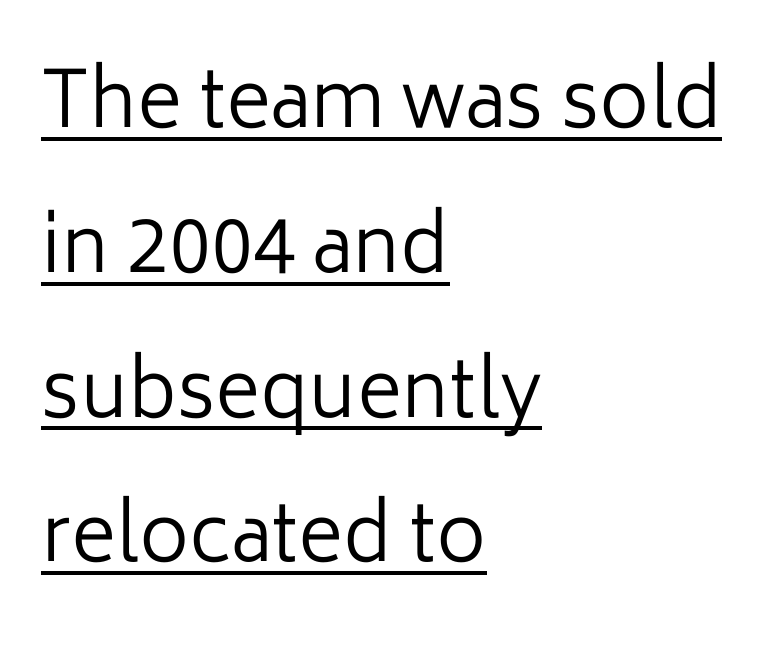
You could not count columns in this text — the font is proportionally spaced. The letterforms sit shoulder to shoulder at normal distance. The typesetter has applied underlining to the passage shown. The letters stand straight up with perfectly vertical stems. No feet cap the strokes, marking this as sans-serif type.
